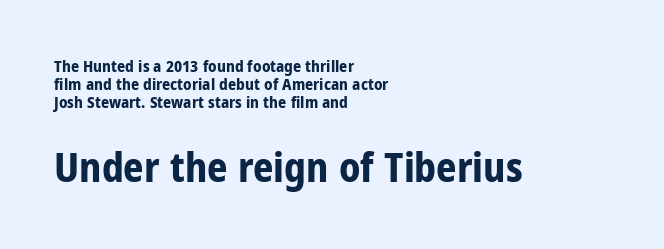
Q: Is the text bold? A: Yes.
Q: Is the text italic (slanted)? A: No, it is upright.
Q: Is the typeface a serif or a sans-serif typeface? A: Sans-serif.
Q: Is the text underlined? A: No.
Q: How is the paragraph aligned? A: Left-aligned.
Q: Is the spacing between letters normal or unusually wide? A: Normal.
Q: Is the spacing between lines tight, normal or loose? A: Tight.
Q: Which block of text is set in a larger size, the first (top) or the second (bottom)? A: The second (bottom) one.
Q: Width (condensed, normal, or wide)? A: Condensed.
Q: Stroke contrast? A: Low.
Q: x-height? A: Medium.
Q: Monospaced? A: No.
